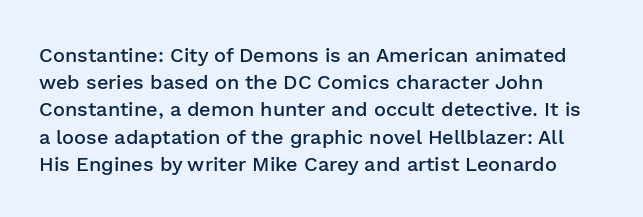
Q: Is the text bold? A: Semi-bold.
Q: Is the text italic (slanted)? A: No, it is upright.
Q: Is the text underlined? A: No.
Q: How is the paragraph aligned? A: Left-aligned.
Q: Is the spacing between letters normal or unusually wide? A: Normal.
Q: Is the spacing between lines tight, normal or loose? A: Normal.
